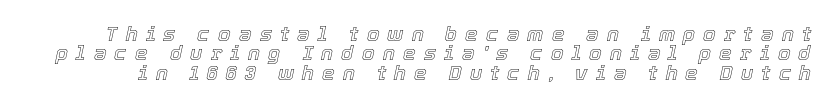
Q: Is the text italic (slanted)? A: Yes, it leans right by about 12 degrees.
Q: Is the text underlined? A: No.
Q: Is the spacing between letters normal or unusually wide? A: Unusually wide.
Q: Is the spacing between lines tight, normal or loose? A: Tight.
